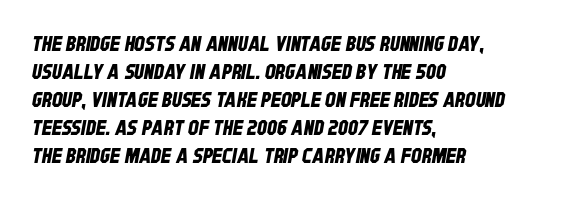
Q: Is the text underlined? A: No.
Q: How is the paragraph aligned? A: Left-aligned.
Q: Is the spacing between letters normal or unusually wide? A: Normal.
Q: Is the spacing between lines tight, normal or loose? A: Normal.
